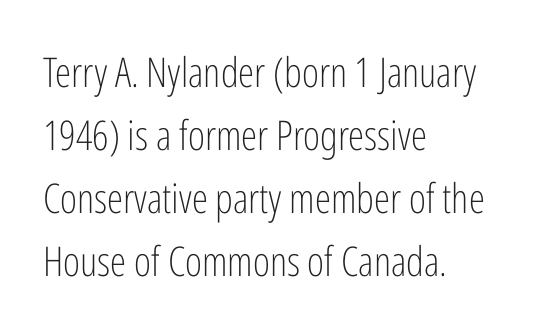
The image shows 41 px light, condensed sans-serif type, upright; set left-aligned, normal line spacing (1.54x), normal letter spacing, not underlined; low stroke contrast and a medium x-height.
